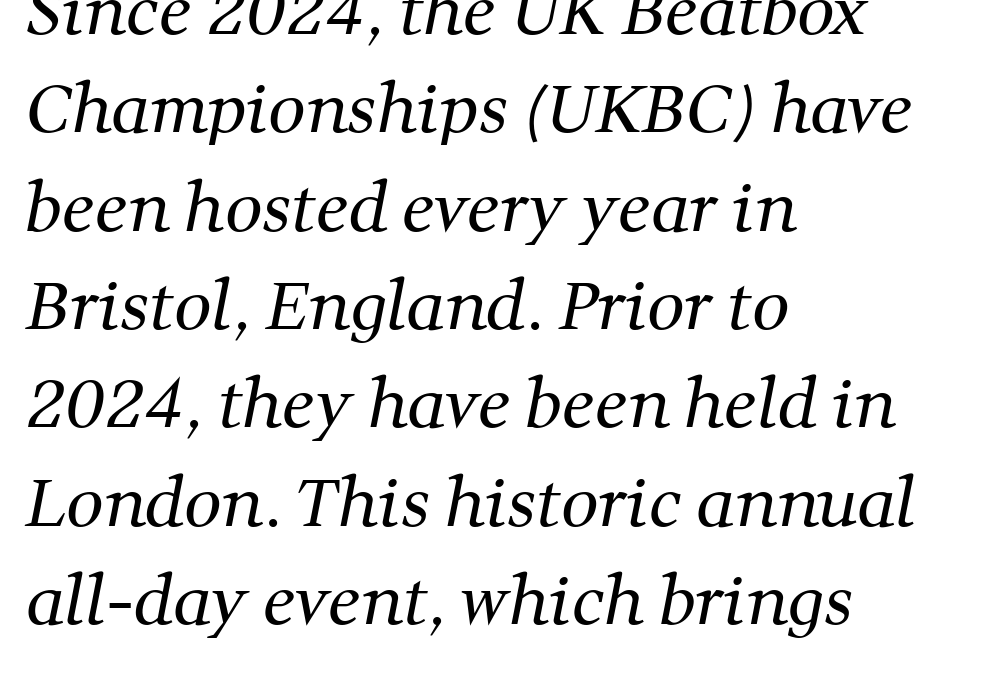
{"serif": "yes", "bold": "no", "weight": "regular", "width": "normal", "stroke_contrast": "medium", "x_height": "medium", "monospaced": "no", "underline": "no", "align": "left", "line_spacing": "normal", "line_spacing_ratio": 1.49, "letter_spacing": "normal", "letter_spacing_em": 0.0, "glyph_px": 66}
